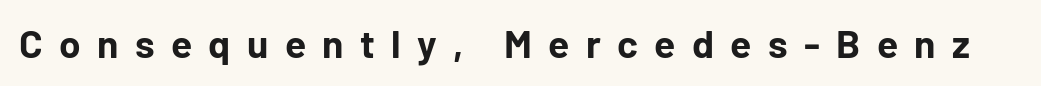
The image shows 39 px bold sans-serif type, upright; set unusually wide letter spacing (+0.42 em), not underlined; low stroke contrast and a medium x-height.
